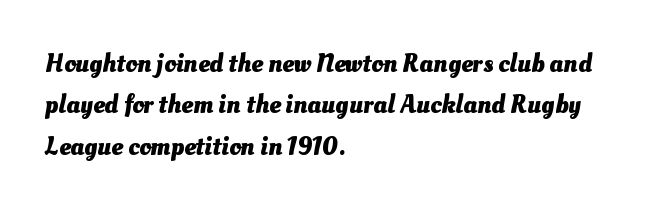
{"bold": "yes", "underline": "no", "align": "left", "line_spacing": "normal", "line_spacing_ratio": 1.59, "letter_spacing": "normal", "letter_spacing_em": 0.0, "glyph_px": 26}
